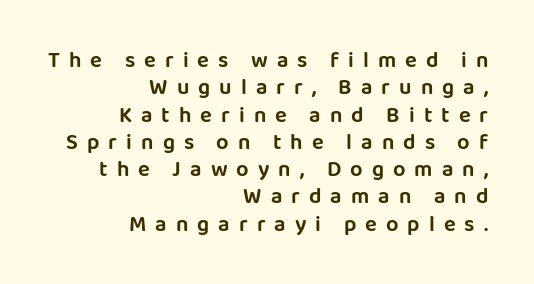
Q: Is the text italic (slanted)? A: No, it is upright.
Q: Is the text underlined? A: No.
Q: How is the paragraph aligned? A: Right-aligned.
Q: Is the spacing between letters normal or unusually wide? A: Unusually wide.
